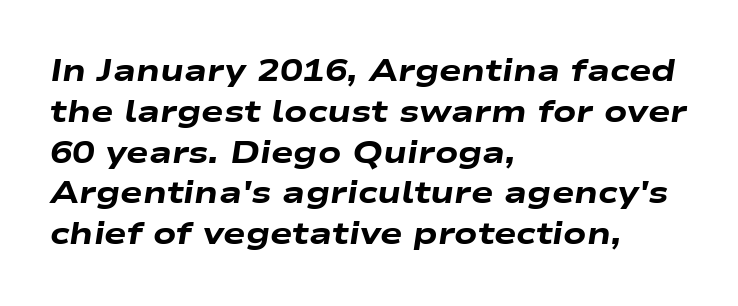
{"italic": "yes", "lean": "right", "slant_degrees": 9, "bold": "yes", "weight": "heavy", "width": "wide", "stroke_contrast": "low", "x_height": "medium", "monospaced": "no", "underline": "no", "align": "left", "line_spacing": "normal", "line_spacing_ratio": 1.36, "letter_spacing": "normal", "letter_spacing_em": 0.0, "glyph_px": 30}
